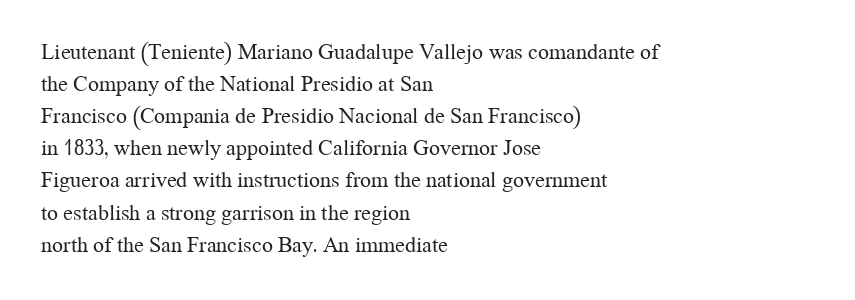
Q: Is the text bold? A: No.
Q: Is the text italic (slanted)? A: No, it is upright.
Q: Is the text underlined? A: No.
Q: How is the paragraph aligned? A: Left-aligned.
Q: Is the spacing between letters normal or unusually wide? A: Normal.
Q: Is the spacing between lines tight, normal or loose? A: Normal.
